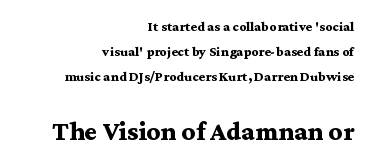
{"italic": "no", "bold": "yes", "underline": "no", "align": "right", "line_spacing_ratio": 1.77, "letter_spacing": "normal", "letter_spacing_em": 0.0, "larger_block": "second", "size_ratio": 1.93, "glyph_px": 27}
